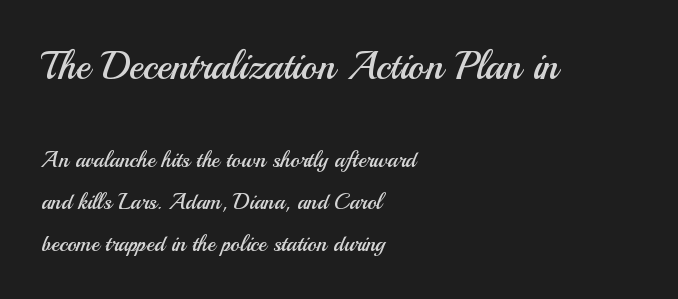
{"serif": "no", "bold": "no", "weight": "regular", "width": "normal", "stroke_contrast": "medium", "x_height": "small", "monospaced": "no", "underline": "no", "align": "left", "line_spacing": "loose", "line_spacing_ratio": 1.9, "letter_spacing": "normal", "letter_spacing_em": 0.0, "larger_block": "first", "size_ratio": 1.77, "glyph_px": 39}
